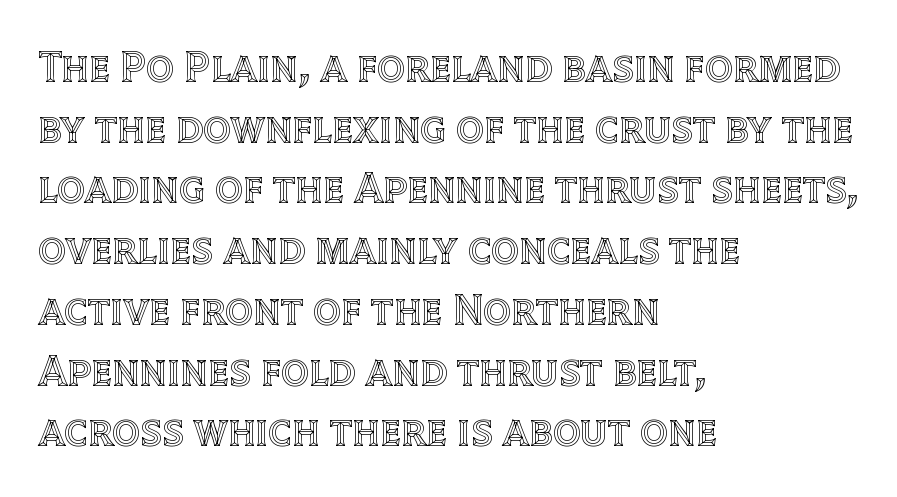
Quick note: not italic, upright. Here the designer chose a conventional face with non-uniform glyph widths. Nobody drew a line under any word here. Horizontally, the lines are justified to the leading edge only. Compared with typical paragraphs, the rows here are spaced about the same.
